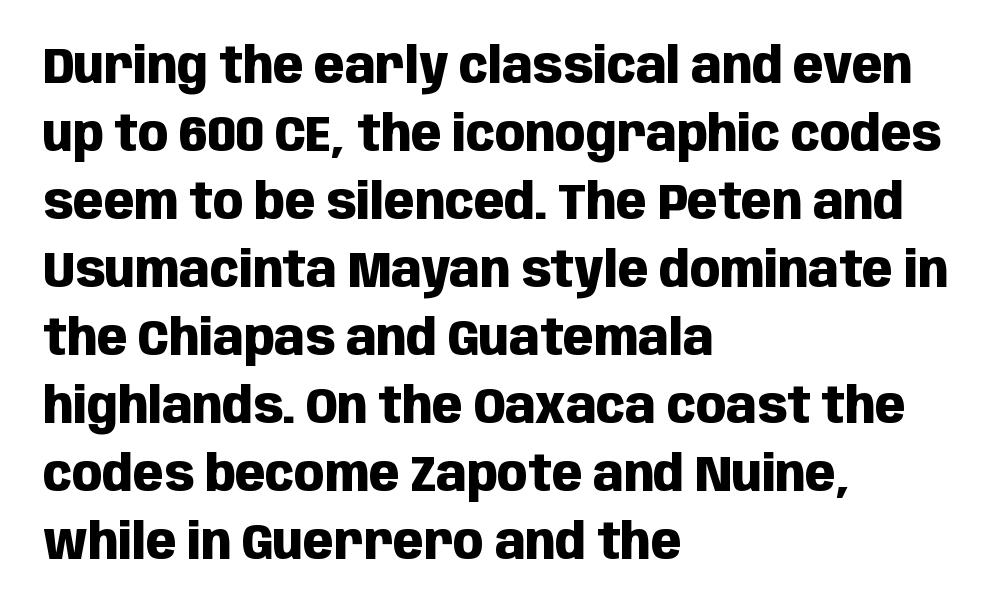
{"serif": "no", "italic": "no", "bold": "yes", "weight": "heavy", "width": "condensed", "stroke_contrast": "low", "x_height": "large", "monospaced": "no", "underline": "no", "align": "left", "line_spacing": "normal", "line_spacing_ratio": 1.36, "letter_spacing": "normal", "letter_spacing_em": 0.0, "glyph_px": 50}
